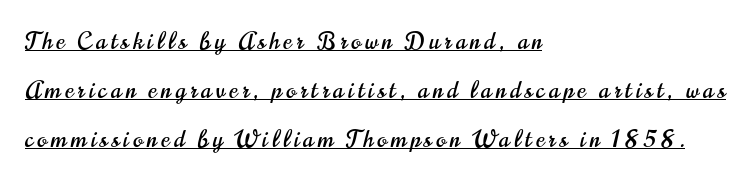
The image shows 23 px text type; set left-aligned, loose line spacing (2.13x), underlined.
